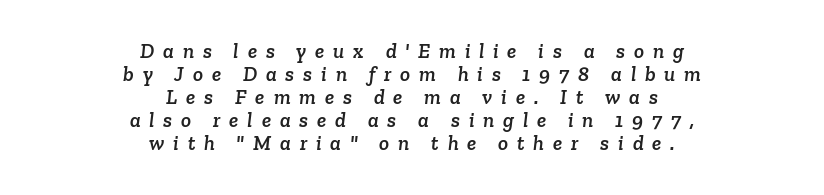
Q: Is the text underlined? A: No.
Q: How is the paragraph aligned? A: Centered.
Q: Is the spacing between letters normal or unusually wide? A: Unusually wide.
Q: Is the spacing between lines tight, normal or loose? A: Tight.
